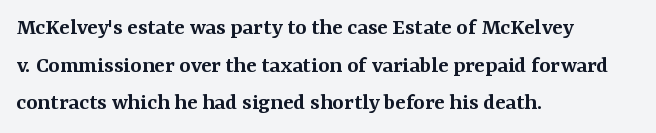
{"italic": "no", "bold": "semi", "underline": "no", "align": "left", "line_spacing": "normal", "line_spacing_ratio": 1.57, "letter_spacing": "normal", "letter_spacing_em": 0.0, "glyph_px": 24}
